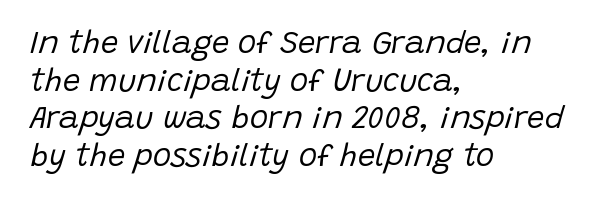
The image shows 31 px regular-weight type, italic (leaning right); set left-aligned, line spacing 1.21x, normal letter spacing, not underlined; low stroke contrast and a large x-height.
